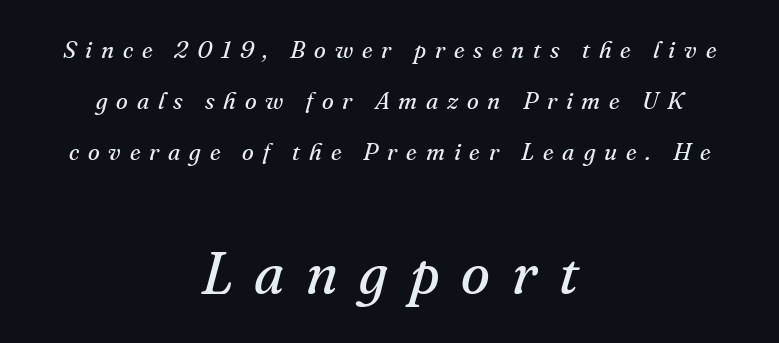
The image shows 59 px regular-weight serif type, italic (leaning right); set centered, loose line spacing (2.13x), unusually wide letter spacing (+0.37 em), not underlined; the second (bottom) block is 2.46x larger; medium stroke contrast and a small x-height.
